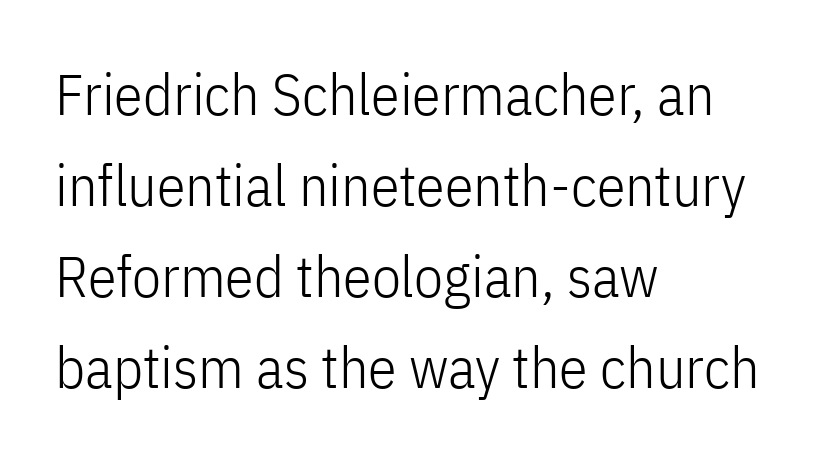
The image shows 58 px light, condensed sans-serif type, upright; set left-aligned, normal line spacing (1.57x), normal letter spacing, not underlined; low stroke contrast and a medium x-height.
